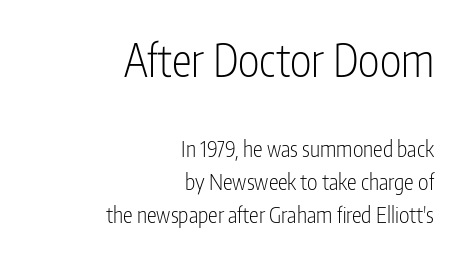
The strip under each line holds only bare page. You could call the tracking neutral — neither tight nor loose. The passage shown is typed in a proportional face where columns would drift. The lines are quadded right. A sans-serif font was chosen for this passage. No extra ink here — the face is not bold.
